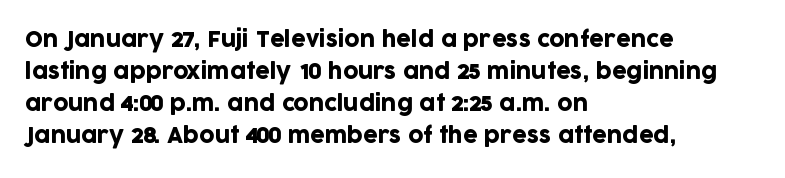
{"italic": "no", "underline": "no", "align": "left", "line_spacing": "normal", "line_spacing_ratio": 1.53, "letter_spacing": "normal", "letter_spacing_em": 0.0, "glyph_px": 21}
